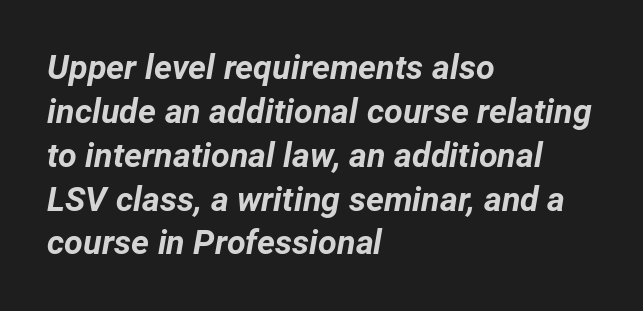
{"italic": "yes", "lean": "right", "slant_degrees": 12, "bold": "yes", "weight": "bold", "width": "normal", "stroke_contrast": "low", "x_height": "medium", "monospaced": "no", "underline": "no", "align": "left", "line_spacing": "normal", "line_spacing_ratio": 1.29, "letter_spacing": "normal", "letter_spacing_em": 0.0, "glyph_px": 34}
